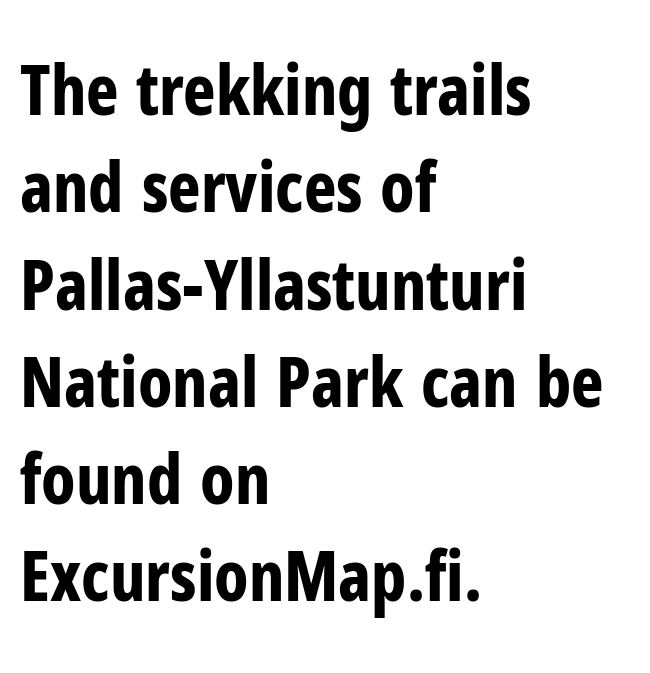
The paragraph has a hard left edge and a soft right edge. Quick note: underline off. Vertically, the passage feels balanced, rows spaced as you'd expect. The rendering keeps characters at their native spacing. Vertical strokes here are truly vertical.
